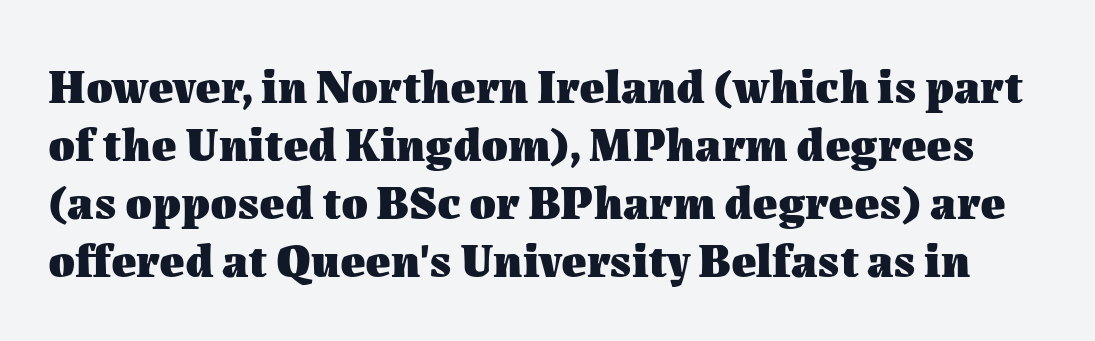
Q: Is the text bold? A: Yes.
Q: Is the text italic (slanted)? A: No, it is upright.
Q: Is the text underlined? A: No.
Q: Is the spacing between letters normal or unusually wide? A: Normal.
Q: Width (condensed, normal, or wide)? A: Normal.
Q: Stroke contrast? A: Medium.
Q: x-height? A: Medium.
Q: Monospaced? A: No.
